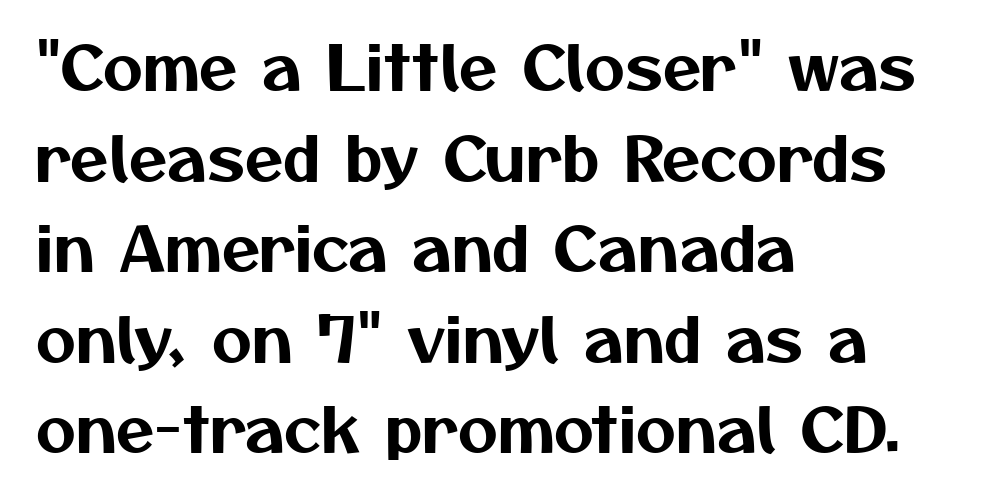
The glyphs are unaccompanied by any horizontal stroke below them. The compositor pushed each line to the left boundary. Rows of type keep a routine distance in the vertical direction. Note the varied advance widths — an 'i' is clearly narrower than an 'm'. What kind of face is this? One without serifs — a sans. The horizontal fit of the characters is conventional and even.
